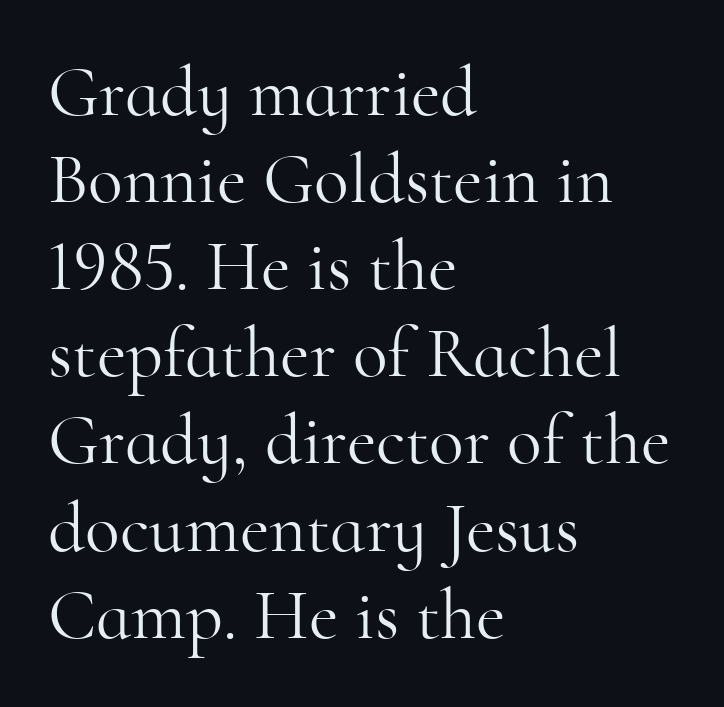
{"serif": "yes", "italic": "no", "bold": "no", "weight": "light", "width": "normal", "stroke_contrast": "high", "x_height": "small", "monospaced": "no", "underline": "no", "align": "left", "line_spacing_ratio": 1.21, "letter_spacing": "normal", "letter_spacing_em": 0.0, "glyph_px": 72}
